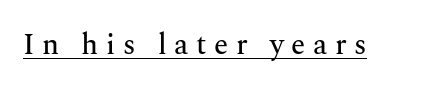
Q: Is the text italic (slanted)? A: No, it is upright.
Q: Is the typeface a serif or a sans-serif typeface? A: Serif.
Q: Is the text underlined? A: Yes.
Q: Is the spacing between letters normal or unusually wide? A: Unusually wide.
Q: Width (condensed, normal, or wide)? A: Normal.
Q: Stroke contrast? A: Medium.
Q: x-height? A: Medium.
Q: Monospaced? A: No.
